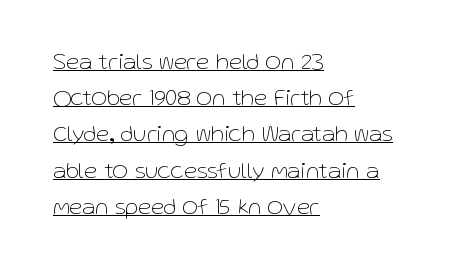
Q: Is the text bold? A: No.
Q: Is the text italic (slanted)? A: No, it is upright.
Q: Is the text underlined? A: Yes.
Q: How is the paragraph aligned? A: Left-aligned.
Q: Is the spacing between letters normal or unusually wide? A: Normal.
Q: Is the spacing between lines tight, normal or loose? A: Normal.
